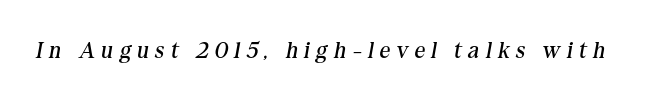
The face used here is rendered with a markedly widened letterfit. Has an underline been added? It has not. There's an unmistakable incline to the writing here. On a weight scale, this lands at 450 or below.
